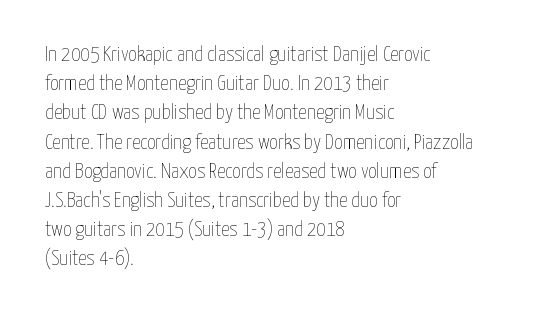
The image shows 21 px text type, upright; set left-aligned, normal line spacing (1.39x), normal letter spacing, not underlined.
